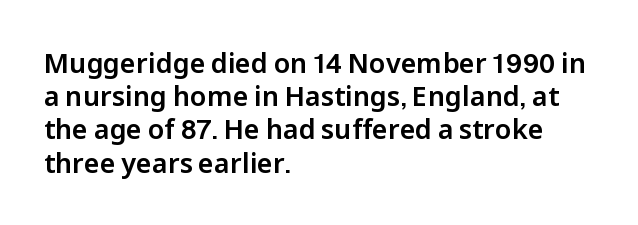
Every row of glyphs begins at an identical x-position on the left. These lines were composed using upright roman letters. Standard letterfit; no display-style spreading of the glyphs. The glyphs are unaccompanied by any horizontal stroke below them.
